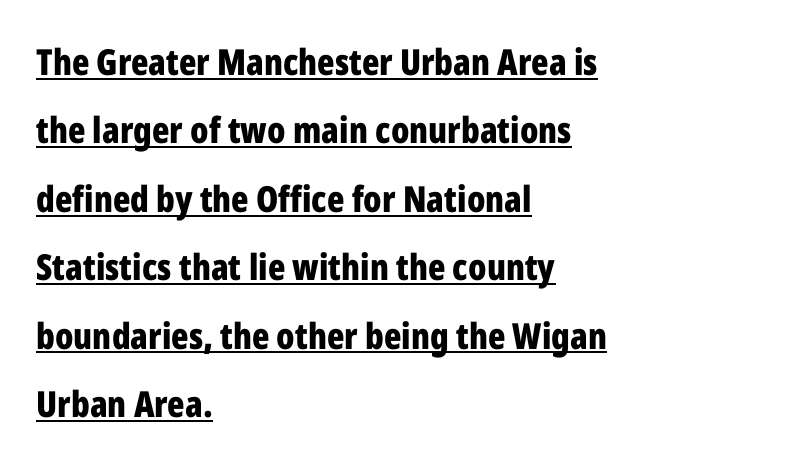
{"serif": "no", "italic": "no", "bold": "yes", "weight": "bold", "width": "condensed", "stroke_contrast": "low", "x_height": "medium", "monospaced": "no", "underline": "yes", "align": "left", "line_spacing": "loose", "line_spacing_ratio": 1.9, "letter_spacing": "normal", "letter_spacing_em": 0.0, "glyph_px": 36}
